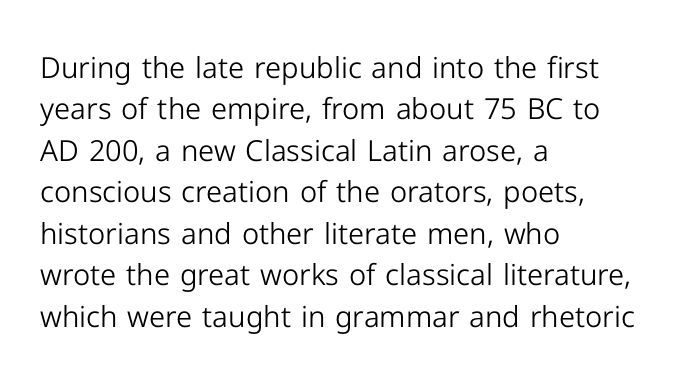
{"serif": "no", "italic": "no", "bold": "no", "weight": "light", "width": "normal", "stroke_contrast": "low", "x_height": "medium", "monospaced": "no", "underline": "no", "align": "left", "line_spacing": "normal", "line_spacing_ratio": 1.43, "letter_spacing": "normal", "letter_spacing_em": 0.0, "glyph_px": 29}
